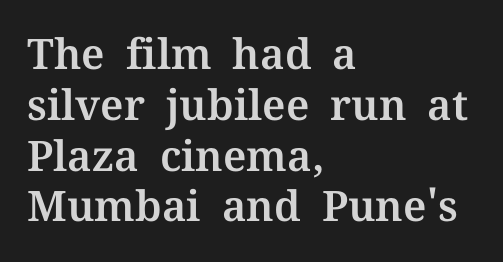
Q: Is the text italic (slanted)? A: No, it is upright.
Q: Is the typeface a serif or a sans-serif typeface? A: Serif.
Q: Is the text underlined? A: No.
Q: How is the paragraph aligned? A: Left-aligned.
Q: Is the spacing between letters normal or unusually wide? A: Normal.
Q: Width (condensed, normal, or wide)? A: Normal.
Q: Stroke contrast? A: Medium.
Q: x-height? A: Medium.
Q: Monospaced? A: No.
